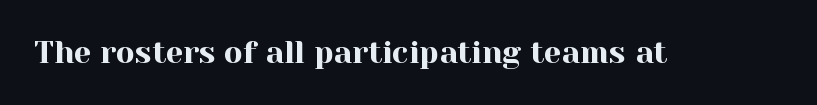
{"serif": "yes", "italic": "no", "width": "normal", "x_height": "medium", "monospaced": "no", "underline": "no", "letter_spacing": "normal", "letter_spacing_em": 0.0, "glyph_px": 31}
